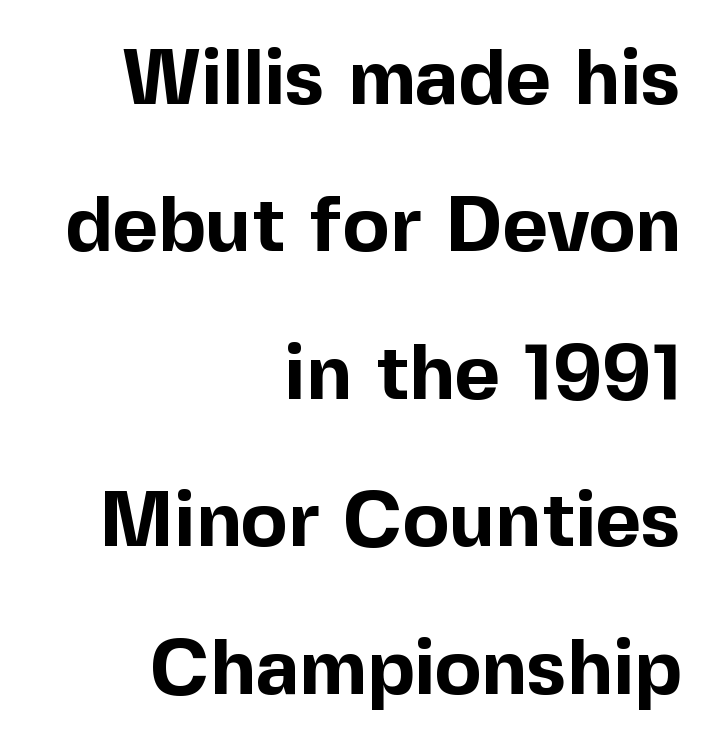
Q: Is the text bold? A: Yes.
Q: Is the text italic (slanted)? A: No, it is upright.
Q: Is the typeface a serif or a sans-serif typeface? A: Sans-serif.
Q: Is the text underlined? A: No.
Q: How is the paragraph aligned? A: Right-aligned.
Q: Is the spacing between letters normal or unusually wide? A: Normal.
Q: Width (condensed, normal, or wide)? A: Normal.
Q: x-height? A: Medium.
Q: Monospaced? A: No.
